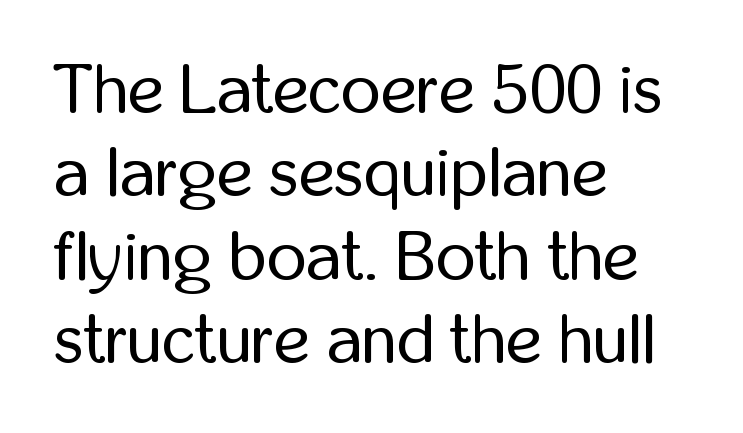
The font's upright variant was chosen for this text. Do the characters align in a grid? No, the font is proportional. Is the type heavy? It reads as light-to-regular instead. Inter-character spacing is left at the font's built-in metrics. This sample uses a sans-serif face.
